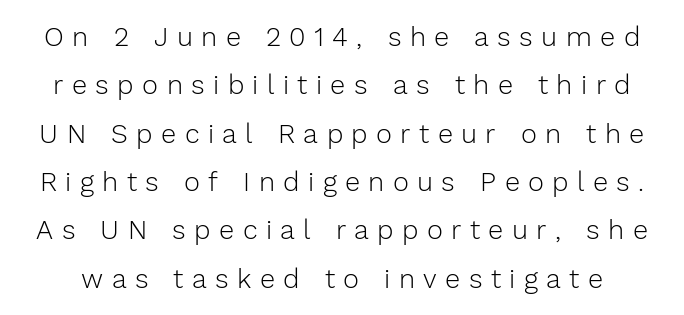
The image shows 27 px text type, upright; set line spacing 1.79x, unusually wide letter spacing (+0.31 em), not underlined.
